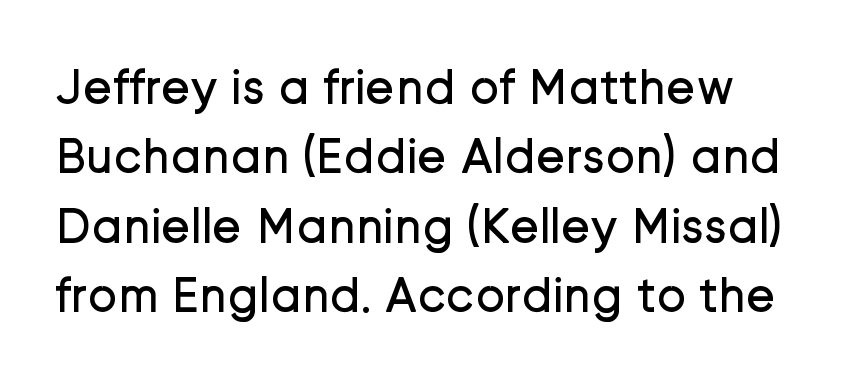
The image shows 50 px regular-weight sans-serif type, upright; set normal line spacing (1.39x), normal letter spacing, not underlined; low stroke contrast and a medium x-height.
